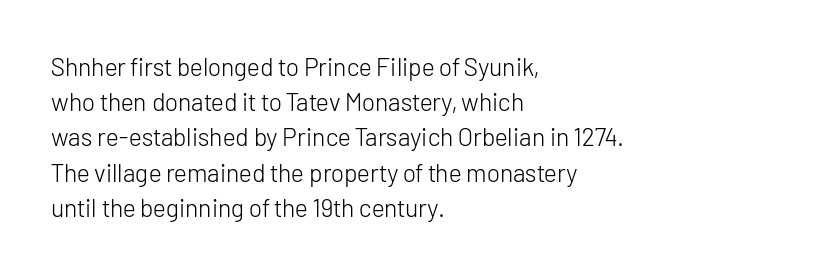
Q: Is the text bold? A: No.
Q: Is the text italic (slanted)? A: No, it is upright.
Q: Is the text underlined? A: No.
Q: How is the paragraph aligned? A: Left-aligned.
Q: Is the spacing between letters normal or unusually wide? A: Normal.
Q: Is the spacing between lines tight, normal or loose? A: Normal.
